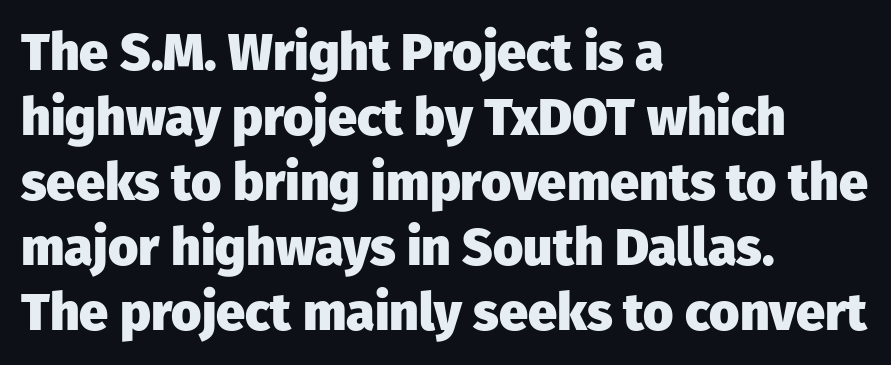
Q: Is the text bold? A: Yes.
Q: Is the text italic (slanted)? A: No, it is upright.
Q: Is the typeface a serif or a sans-serif typeface? A: Sans-serif.
Q: Is the text underlined? A: No.
Q: How is the paragraph aligned? A: Left-aligned.
Q: Is the spacing between letters normal or unusually wide? A: Normal.
Q: Is the spacing between lines tight, normal or loose? A: Normal.
Q: Width (condensed, normal, or wide)? A: Normal.
Q: Stroke contrast? A: Low.
Q: x-height? A: Medium.
Q: Monospaced? A: No.
